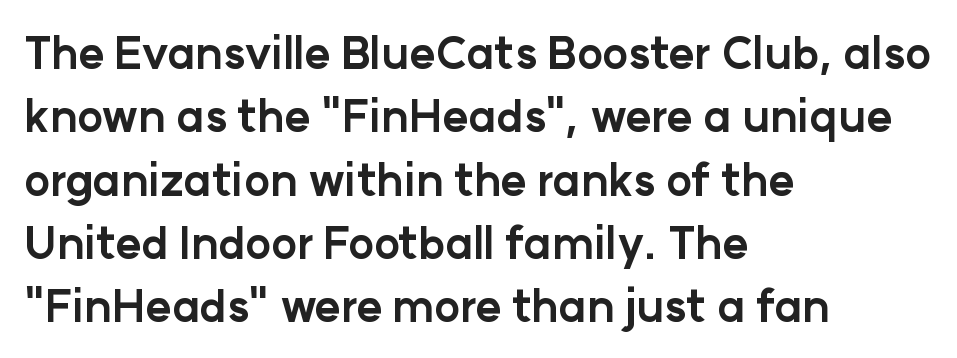
{"serif": "no", "italic": "no", "bold": "yes", "weight": "bold", "width": "normal", "stroke_contrast": "low", "x_height": "medium", "monospaced": "no", "underline": "no", "align": "left", "line_spacing": "normal", "line_spacing_ratio": 1.44, "letter_spacing": "normal", "letter_spacing_em": 0.0, "glyph_px": 44}
